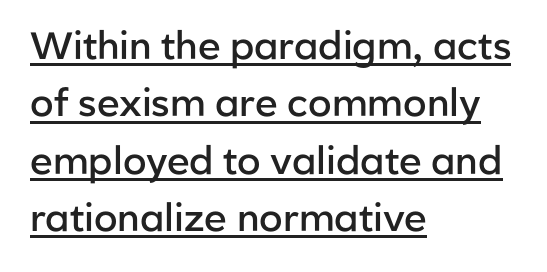
Are there feet on the stems? There aren't — it's a sans. Notice how the passage keeps a crisp vertical edge on the left only. Is the letter spacing exaggerated? No — it looks like the ordinary default. A typesetter would call this leading conventional body-copy spacing. A continuous stroke trails under the words, as in a hyperlink. This sample uses an upright cut, with every glyph sitting square on the baseline.
